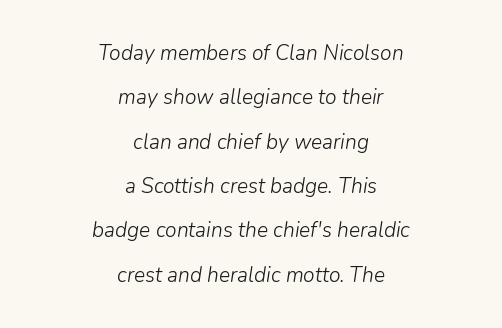
{"italic": "yes", "lean": "right", "slant_degrees": 9, "bold": "no", "underline": "no", "align": "center", "line_spacing": "loose", "line_spacing_ratio": 2.11, "letter_spacing": "normal", "letter_spacing_em": 0.0, "glyph_px": 21}
